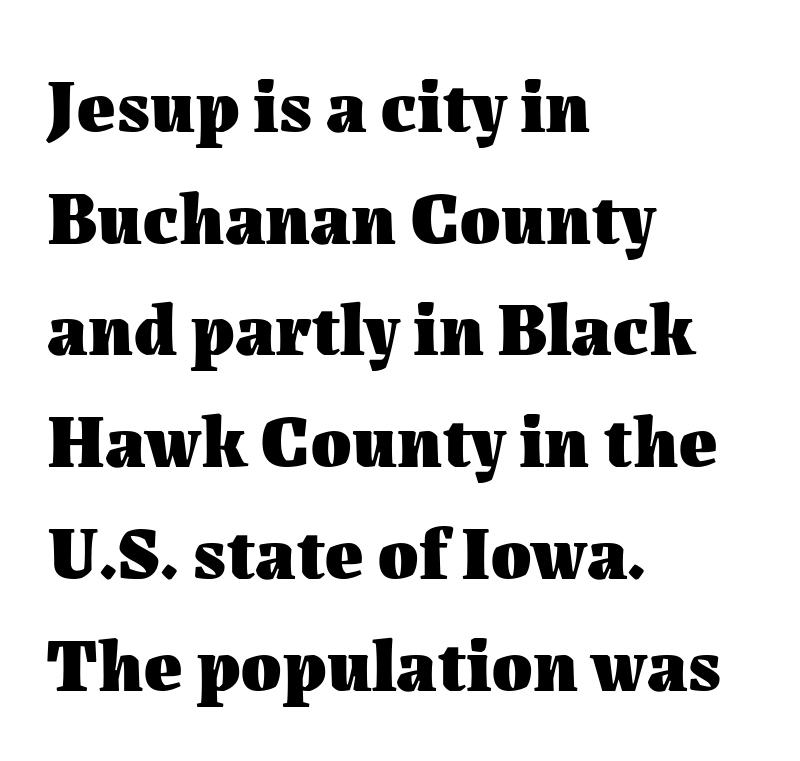
The image shows 74 px heavy type, upright; set left-aligned, normal line spacing (1.51x), normal letter spacing, not underlined; medium stroke contrast and a medium x-height.
